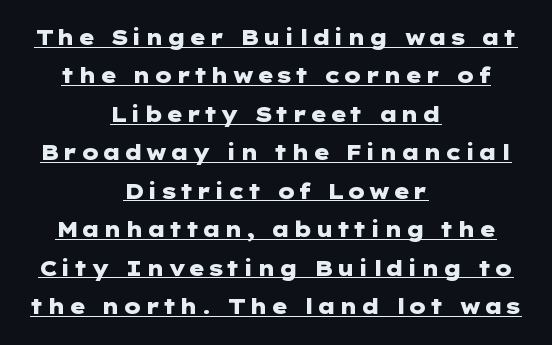
Q: Is the text bold? A: Yes.
Q: Is the text italic (slanted)? A: No, it is upright.
Q: Is the text underlined? A: Yes.
Q: How is the paragraph aligned? A: Centered.
